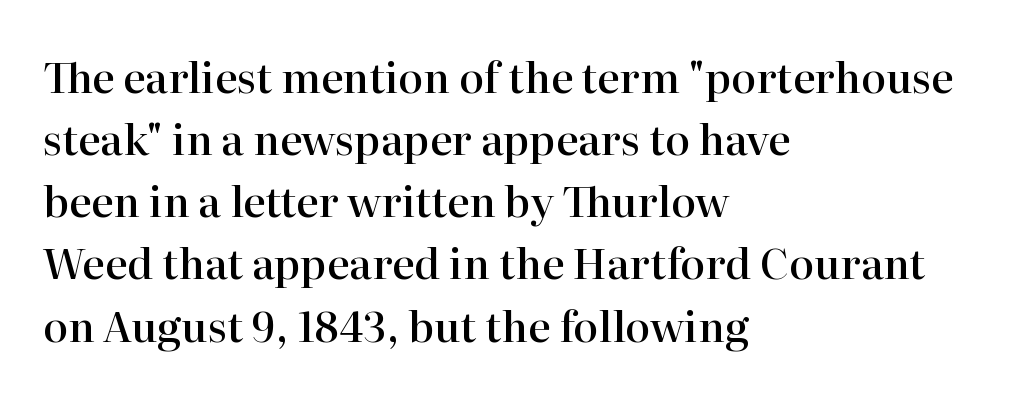
{"serif": "yes", "italic": "no", "bold": "semi", "weight": "semibold", "width": "normal", "stroke_contrast": "high", "x_height": "medium", "monospaced": "no", "underline": "no", "align": "left", "line_spacing": "normal", "line_spacing_ratio": 1.48, "letter_spacing": "normal", "letter_spacing_em": 0.0, "glyph_px": 42}
